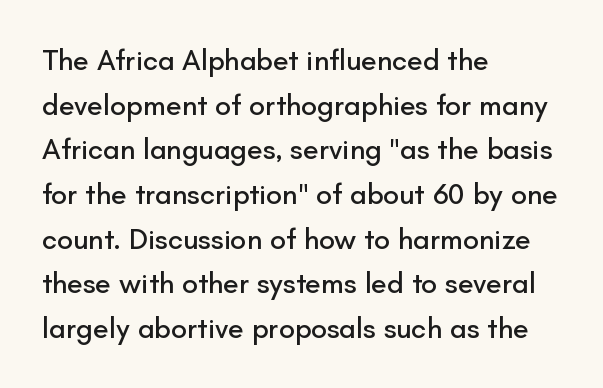
The image shows 29 px sans-serif type, upright; set left-aligned, normal line spacing (1.54x), normal letter spacing, not underlined; low stroke contrast and a small x-height.
